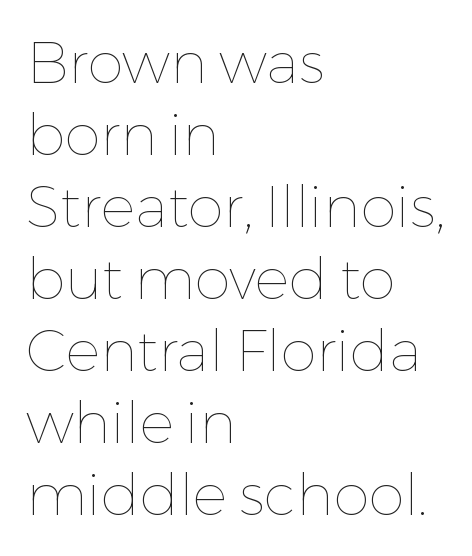
Casual observation: everything's shoved over to the left. Varying glyph widths throughout — classic text-font behaviour. Beneath every word, the page is bare. This is not heavy type; no bold has been used.
